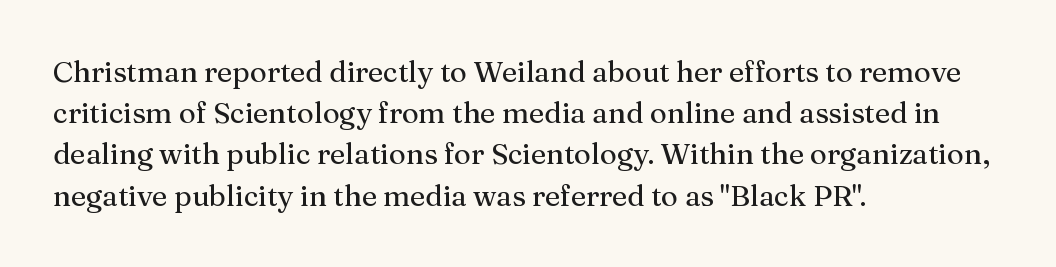
Descenders hang freely into open space. Look at the bottom of the vertical strokes: they flare into serifs here. This sample uses plain, unmodified letter spacing. Leftover space on each line is placed entirely after the last word. Every character sits straight up, as roman type does. This sample keeps an unexceptional amount of space between lines.
